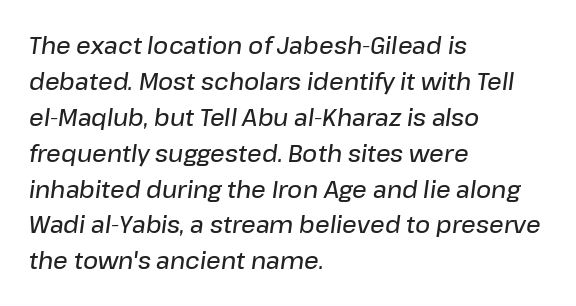
{"italic": "yes", "lean": "right", "slant_degrees": 8, "bold": "semi", "underline": "no", "align": "left", "line_spacing": "normal", "line_spacing_ratio": 1.56, "letter_spacing": "normal", "letter_spacing_em": 0.0, "glyph_px": 23}
